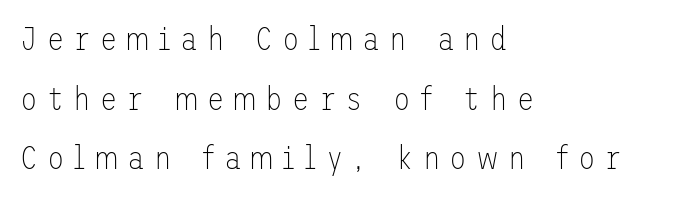
{"serif": "no", "italic": "no", "bold": "no", "weight": "thin", "width": "normal", "stroke_contrast": "low", "x_height": "medium", "underline": "no", "align": "left", "line_spacing_ratio": 1.86, "letter_spacing": "wide", "letter_spacing_em": 0.28, "glyph_px": 32}
